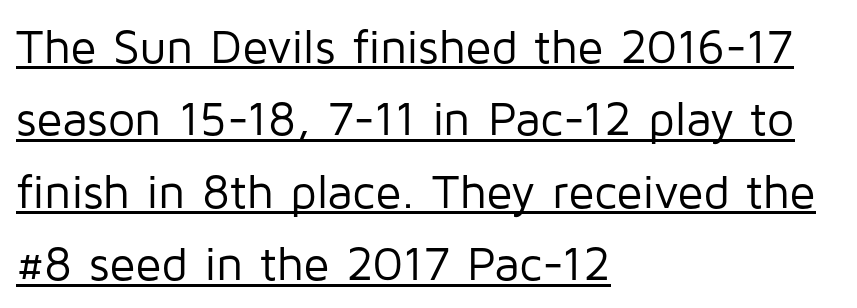
{"serif": "no", "italic": "no", "bold": "no", "weight": "regular", "width": "normal", "stroke_contrast": "low", "x_height": "medium", "monospaced": "no", "underline": "yes", "align": "left", "line_spacing": "normal", "line_spacing_ratio": 1.51, "letter_spacing": "normal", "letter_spacing_em": 0.0, "glyph_px": 48}
